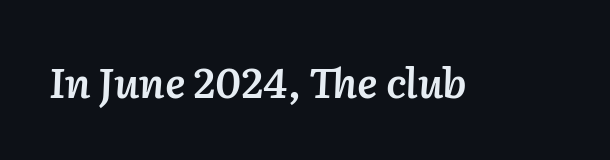
Q: Is the text bold? A: Semi-bold.
Q: Is the text italic (slanted)? A: Yes, it leans right by about 2 degrees.
Q: Is the text underlined? A: No.
Q: Is the spacing between letters normal or unusually wide? A: Normal.
Q: Width (condensed, normal, or wide)? A: Normal.
Q: Stroke contrast? A: Low.
Q: x-height? A: Medium.
Q: Monospaced? A: No.
